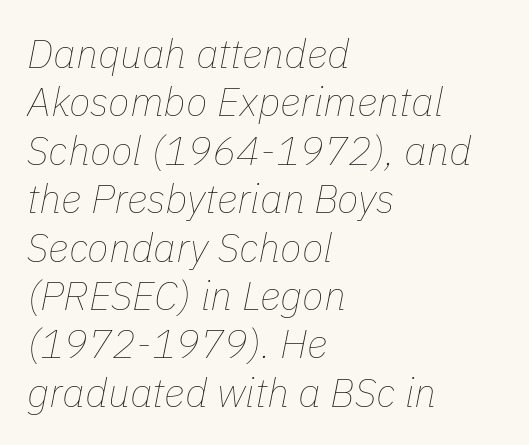
Q: Is the text bold? A: No.
Q: Is the text italic (slanted)? A: Yes, it leans right by about 11 degrees.
Q: Is the text underlined? A: No.
Q: How is the paragraph aligned? A: Left-aligned.
Q: Is the spacing between letters normal or unusually wide? A: Normal.
Q: Width (condensed, normal, or wide)? A: Normal.
Q: Stroke contrast? A: Low.
Q: x-height? A: Medium.
Q: Monospaced? A: No.
